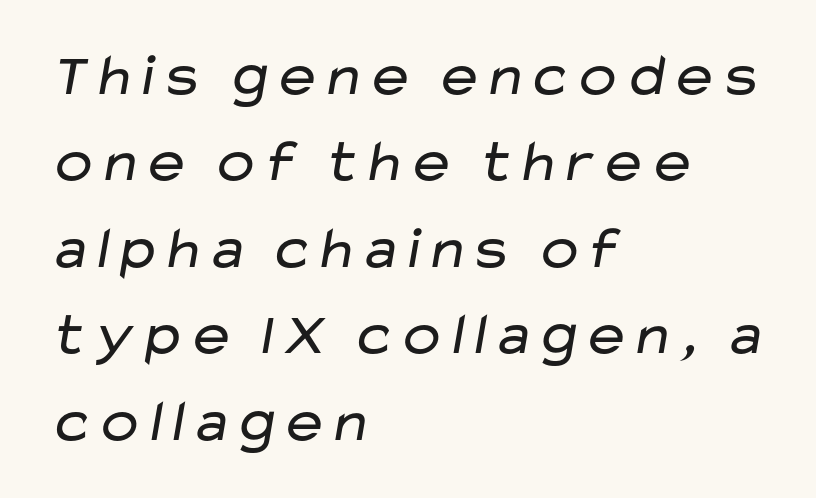
{"serif": "no", "bold": "no", "weight": "regular", "width": "wide", "stroke_contrast": "low", "x_height": "medium", "monospaced": "no", "underline": "no", "align": "left", "line_spacing": "normal", "line_spacing_ratio": 1.44, "letter_spacing": "normal", "letter_spacing_em": 0.0, "glyph_px": 60}
